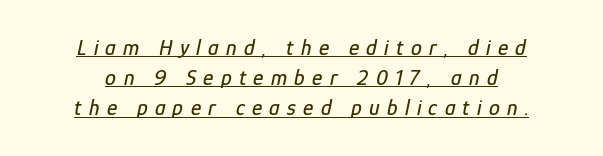
Q: Is the text italic (slanted)? A: Yes, it leans right by about 12 degrees.
Q: Is the text underlined? A: Yes.
Q: How is the paragraph aligned? A: Centered.
Q: Is the spacing between letters normal or unusually wide? A: Unusually wide.
Q: Is the spacing between lines tight, normal or loose? A: Normal.
